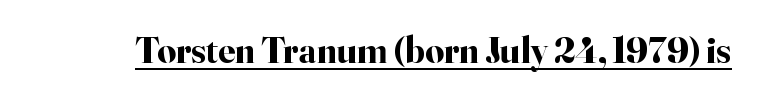
The passage shown is typeset with a serif family. Standard letterfit; no display-style spreading of the glyphs. Beneath each row of characters lies a ruled line. These lines are rendered in a variable-pitch font. Pretty heavy lettering here — definitely bold.
